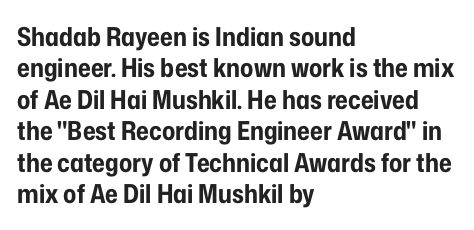
{"italic": "no", "bold": "yes", "underline": "no", "align": "left", "line_spacing_ratio": 1.21, "letter_spacing": "normal", "letter_spacing_em": 0.0, "glyph_px": 26}
